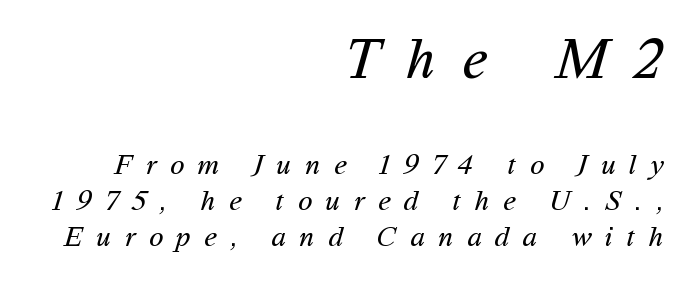
Does the bottom block carry the larger type? No, the top block does. Counters stay open thanks to moderate or lighter strokes. The rendering anchors every line to the right-hand side. These lines are composed in type without serifs. The letters advance in unequal steps, a hallmark of proportional type.
